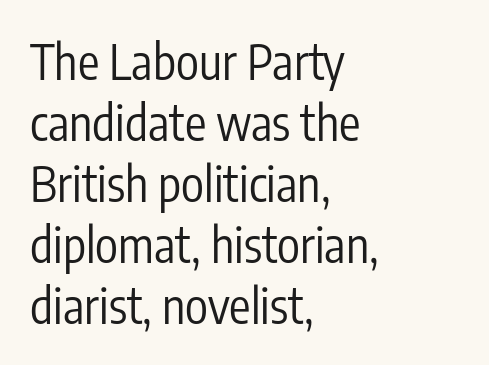
Q: Is the text bold? A: No.
Q: Is the text italic (slanted)? A: No, it is upright.
Q: Is the typeface a serif or a sans-serif typeface? A: Sans-serif.
Q: Is the text underlined? A: No.
Q: How is the paragraph aligned? A: Left-aligned.
Q: Is the spacing between letters normal or unusually wide? A: Normal.
Q: Is the spacing between lines tight, normal or loose? A: Normal.
Q: Width (condensed, normal, or wide)? A: Condensed.
Q: Stroke contrast? A: Low.
Q: x-height? A: Medium.
Q: Monospaced? A: No.
